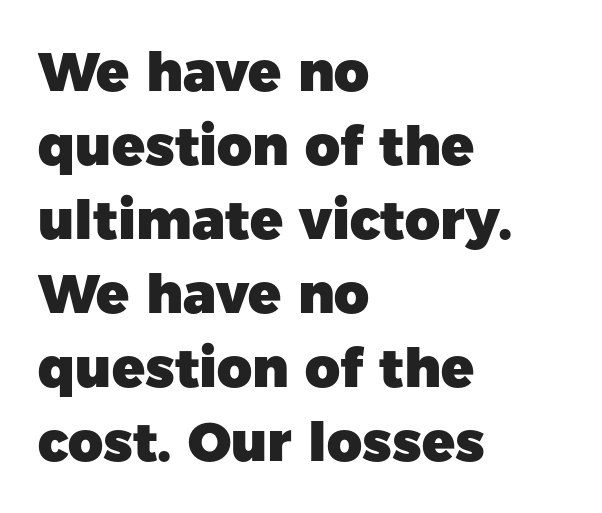
{"serif": "no", "italic": "no", "bold": "yes", "weight": "heavy", "width": "normal", "stroke_contrast": "low", "x_height": "medium", "monospaced": "no", "underline": "no", "align": "left", "line_spacing": "normal", "line_spacing_ratio": 1.37, "letter_spacing": "normal", "letter_spacing_em": 0.0, "glyph_px": 54}
